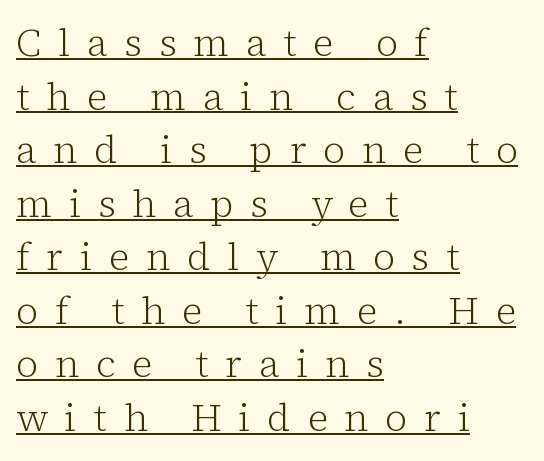
The image shows 38 px light serif type, upright; set left-aligned, normal line spacing (1.41x), unusually wide letter spacing (+0.44 em), underlined; low stroke contrast and a medium x-height.
